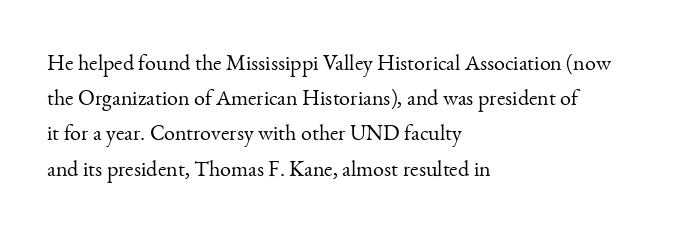
{"italic": "no", "bold": "no", "underline": "no", "align": "left", "line_spacing": "normal", "line_spacing_ratio": 1.6, "letter_spacing": "normal", "letter_spacing_em": 0.0, "glyph_px": 22}
